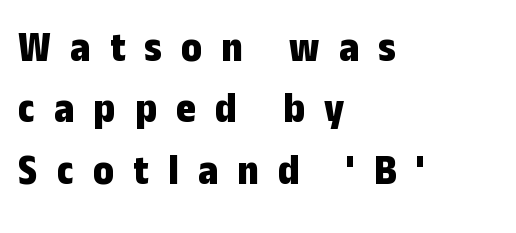
{"serif": "no", "italic": "no", "bold": "yes", "weight": "bold", "width": "condensed", "stroke_contrast": "low", "x_height": "medium", "monospaced": "no", "underline": "no", "align": "left", "line_spacing": "normal", "line_spacing_ratio": 1.43, "letter_spacing": "wide", "letter_spacing_em": 0.45, "glyph_px": 43}
